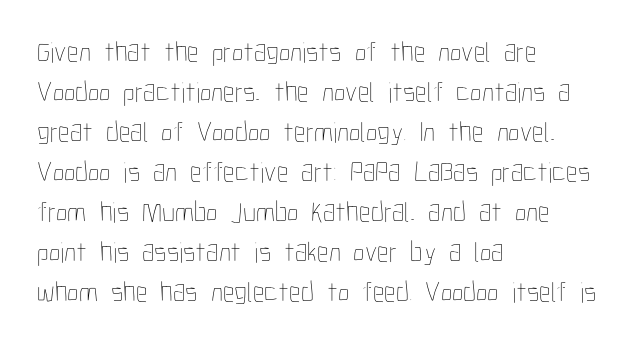
Notice how the stems are strictly vertical — no italics here. Each line starts at the same left margin while the right side varies. Stems and bowls with no extra thickness — not bold. Here the designer chose a conventional face with non-uniform glyph widths. Any mark beneath the type? The region is blank.
